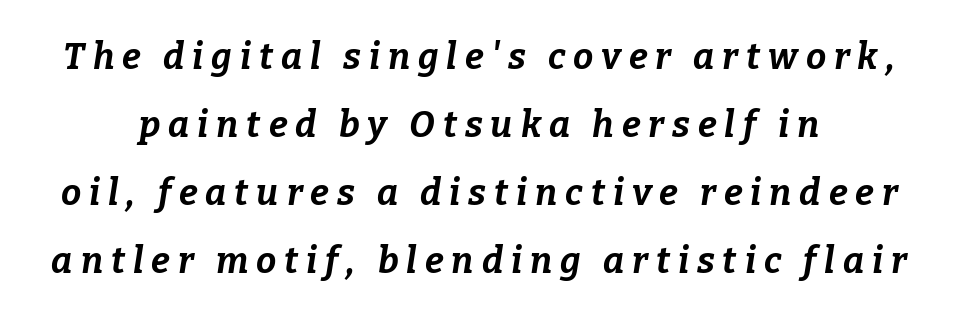
Q: Is the text bold? A: Yes.
Q: Is the text italic (slanted)? A: Yes, it leans right by about 9 degrees.
Q: Is the text underlined? A: No.
Q: Is the spacing between letters normal or unusually wide? A: Unusually wide.
Q: Width (condensed, normal, or wide)? A: Normal.
Q: Stroke contrast? A: Low.
Q: x-height? A: Medium.
Q: Monospaced? A: No.
